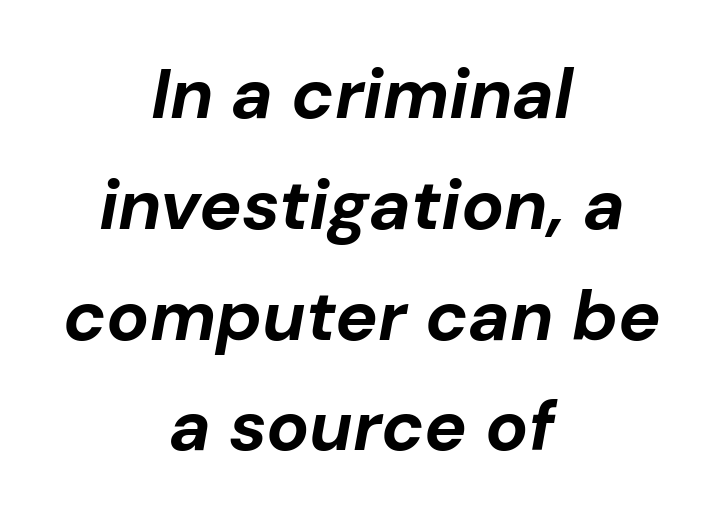
Q: Is the text bold? A: Yes.
Q: Is the text italic (slanted)? A: Yes, it leans right by about 10 degrees.
Q: Is the text underlined? A: No.
Q: How is the paragraph aligned? A: Centered.
Q: Is the spacing between letters normal or unusually wide? A: Normal.
Q: Is the spacing between lines tight, normal or loose? A: Normal.
Q: Width (condensed, normal, or wide)? A: Normal.
Q: Stroke contrast? A: Low.
Q: x-height? A: Medium.
Q: Monospaced? A: No.
